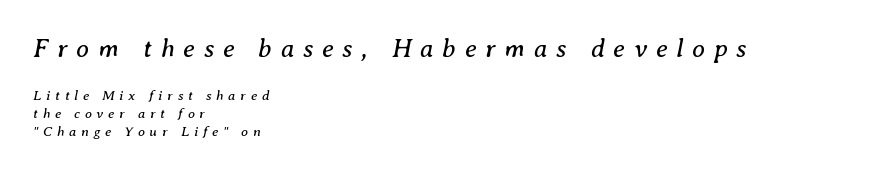
{"italic": "yes", "lean": "right", "slant_degrees": 8, "bold": "no", "underline": "no", "align": "left", "line_spacing": "normal", "line_spacing_ratio": 1.29, "letter_spacing": "wide", "letter_spacing_em": 0.34, "larger_block": "first", "size_ratio": 1.86, "glyph_px": 26}
